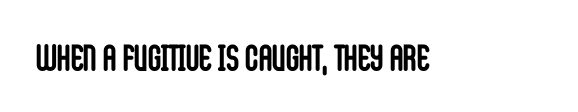
Q: Is the text bold? A: Yes.
Q: Is the text italic (slanted)? A: No, it is upright.
Q: Is the typeface a serif or a sans-serif typeface? A: Sans-serif.
Q: Is the text underlined? A: No.
Q: Is the spacing between letters normal or unusually wide? A: Normal.
Q: Width (condensed, normal, or wide)? A: Condensed.
Q: Stroke contrast? A: Low.
Q: x-height? A: Large.
Q: Monospaced? A: No.
